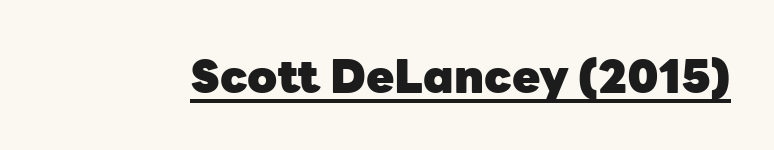
You could not count columns in this text — the font is proportionally spaced. This is sans-serif lettering, the kind often seen on screens and signage. Check the space under the baseline: a stroke is drawn there. Summary of weight: heavy, a full bold.
